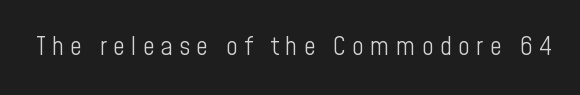
Q: Is the text bold? A: No.
Q: Is the text italic (slanted)? A: No, it is upright.
Q: Is the text underlined? A: No.
Q: Is the spacing between letters normal or unusually wide? A: Unusually wide.
